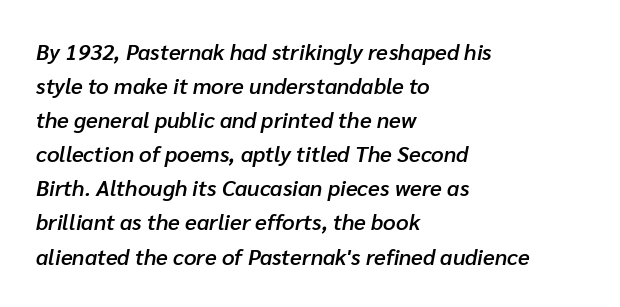
Q: Is the text bold? A: Semi-bold.
Q: Is the text italic (slanted)? A: Yes, it leans right by about 10 degrees.
Q: Is the text underlined? A: No.
Q: How is the paragraph aligned? A: Left-aligned.
Q: Is the spacing between letters normal or unusually wide? A: Normal.
Q: Is the spacing between lines tight, normal or loose? A: Normal.
